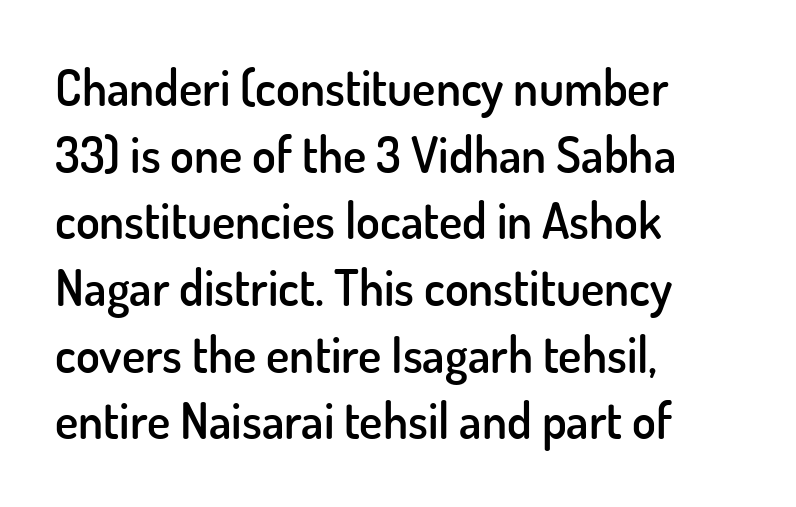
The face used here is proportionally spaced, like ordinary book or web type. Semibold letterforms, between regular and bold. A bare baseline throughout the passage. How are the letters spaced? Ordinarily, with no added tracking.
